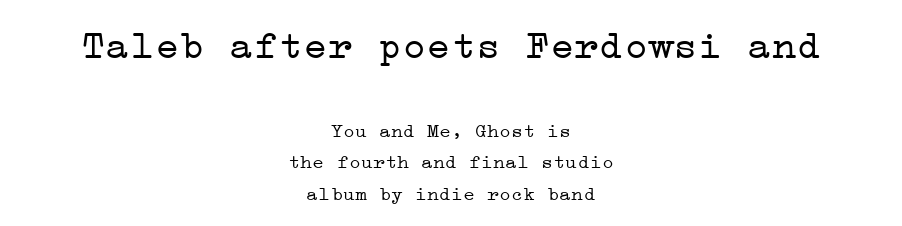
The image shows 41 px light, wide serif type, upright; set centered, normal line spacing (1.58x), normal letter spacing, not underlined; the first (top) block is 2.05x larger; low stroke contrast and a medium x-height.
